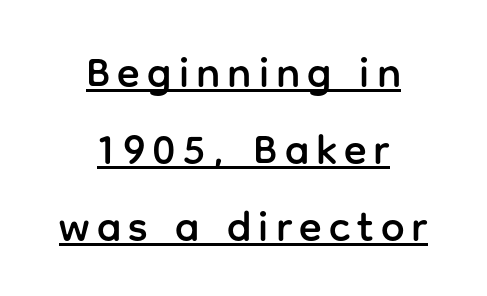
The image shows 42 px sans-serif type, upright; set centered, line spacing 1.83x, underlined; low stroke contrast and a medium x-height.
